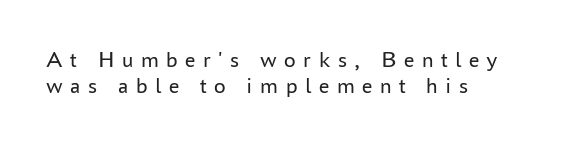
Q: Is the text bold? A: No.
Q: Is the text italic (slanted)? A: No, it is upright.
Q: Is the text underlined? A: No.
Q: How is the paragraph aligned? A: Left-aligned.
Q: Is the spacing between letters normal or unusually wide? A: Unusually wide.
Q: Is the spacing between lines tight, normal or loose? A: Tight.
